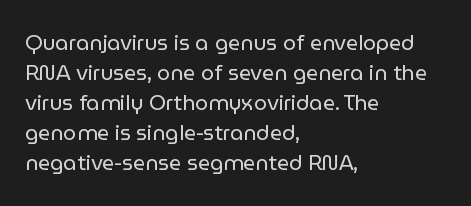
{"italic": "no", "bold": "no", "underline": "no", "align": "left", "line_spacing": "normal", "line_spacing_ratio": 1.43, "letter_spacing": "normal", "letter_spacing_em": 0.0, "glyph_px": 21}
